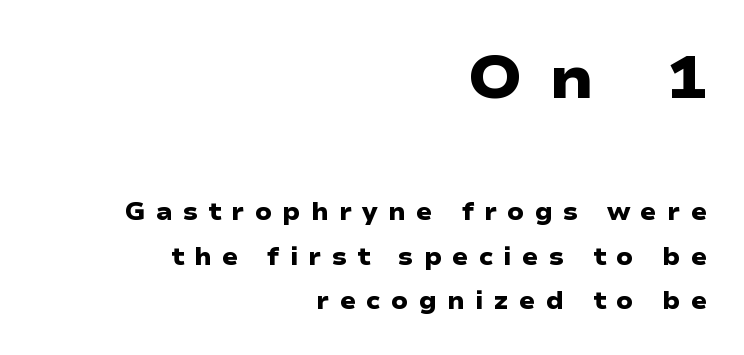
This sample is right-justified, so line beginnings fall wherever the words allow. Check where the strokes stop: nothing finishes them off — pure sans. On the weight axis this lands at bold, roughly 700. The composition opens big and finishes small. The passage shown is not underscored anywhere. Glyph-to-glyph distance is far greater than everyday printed text.
